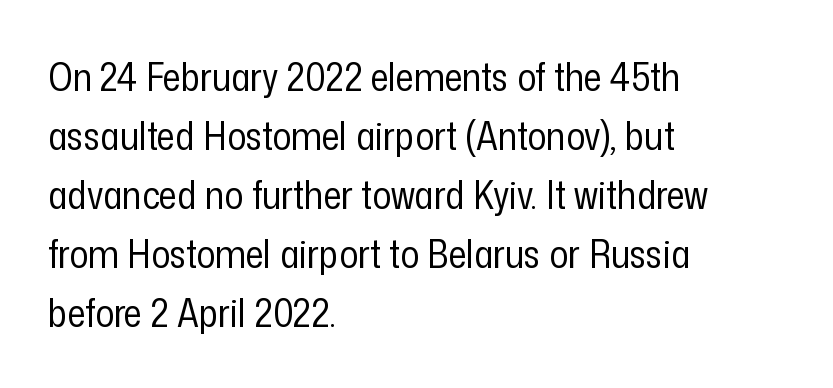
Every stem runs plumb, perpendicular to the baseline. Decoration check: the copy has no underline. Left-aligned paragraph, ragged on the right. The font family rendered here belongs to the sans-serif group. Proportional: the letters do not fall into vertical columns.
